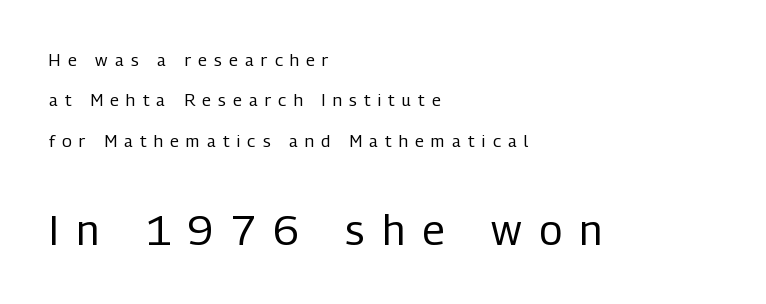
Q: Is the text bold? A: No.
Q: Is the text italic (slanted)? A: No, it is upright.
Q: Is the typeface a serif or a sans-serif typeface? A: Sans-serif.
Q: Is the text underlined? A: No.
Q: How is the paragraph aligned? A: Left-aligned.
Q: Is the spacing between letters normal or unusually wide? A: Unusually wide.
Q: Is the spacing between lines tight, normal or loose? A: Loose.
Q: Which block of text is set in a larger size, the first (top) or the second (bottom)? A: The second (bottom) one.
Q: Width (condensed, normal, or wide)? A: Condensed.
Q: Stroke contrast? A: Low.
Q: x-height? A: Medium.
Q: Monospaced? A: No.
